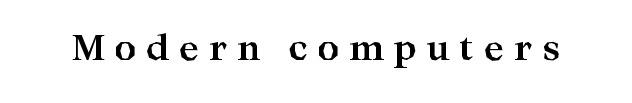
The image shows 34 px bold, wide serif type, upright; set unusually wide letter spacing (+0.28 em), not underlined; high stroke contrast and a medium x-height.
